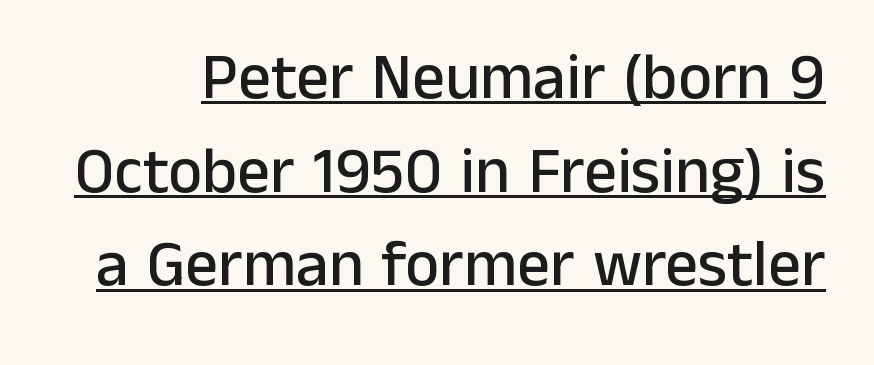
Does a line run under the words? Yes, clearly. These lines keep a tight, regular rhythm from letter to letter. The characters display no serif detailing; their extremities are plain. The font's upright variant was chosen for this text. Compared with typical paragraphs, the rows here are spaced about the same.
